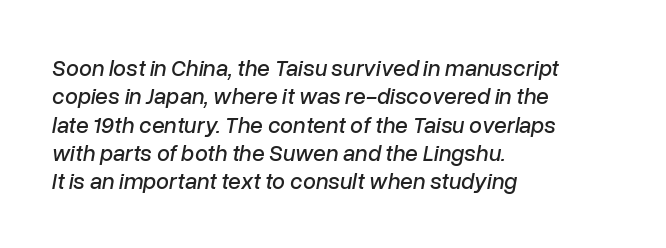
{"italic": "yes", "lean": "right", "slant_degrees": 10, "underline": "no", "align": "left", "line_spacing_ratio": 1.23, "letter_spacing": "normal", "letter_spacing_em": 0.0, "glyph_px": 23}
